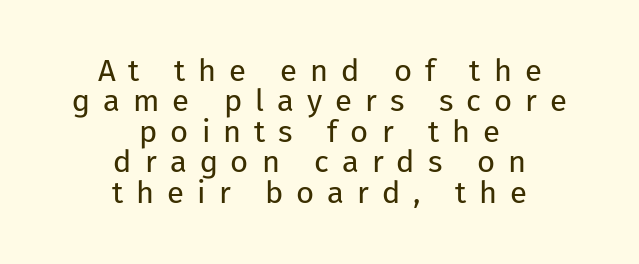
The image shows 31 px regular-weight sans-serif type, upright; set centered, tight line spacing (0.98x), unusually wide letter spacing (+0.42 em), not underlined; low stroke contrast and a medium x-height.
